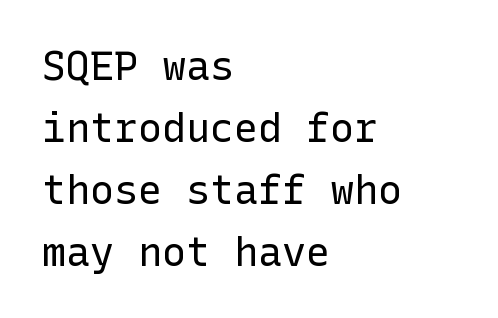
The image shows 40 px regular-weight sans-serif type, upright; set left-aligned, normal line spacing (1.55x), normal letter spacing, not underlined; low stroke contrast and a medium x-height.
